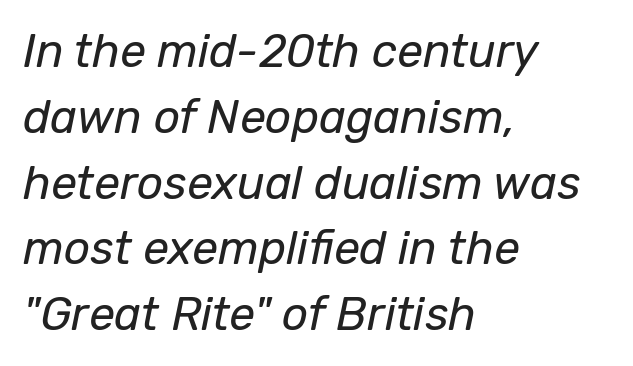
Q: Is the text bold? A: No.
Q: Is the text italic (slanted)? A: Yes, it leans right by about 12 degrees.
Q: Is the text underlined? A: No.
Q: How is the paragraph aligned? A: Left-aligned.
Q: Is the spacing between letters normal or unusually wide? A: Normal.
Q: Is the spacing between lines tight, normal or loose? A: Normal.
Q: Width (condensed, normal, or wide)? A: Normal.
Q: Stroke contrast? A: Low.
Q: x-height? A: Medium.
Q: Monospaced? A: No.
